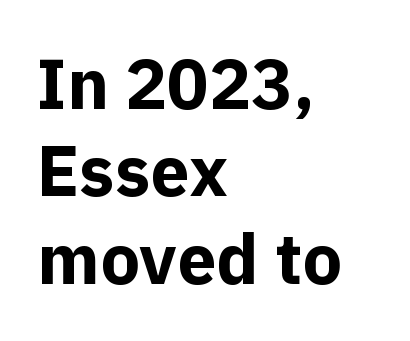
Look at the stroke-to-counter ratio: heavy, a bold. Think of a printed novel: that variable character pitch is what you see here. Nothing sits at the stroke ends, so this counts as sans-serif. This sample keeps an unexceptional amount of space between lines. Ordinary non-slanted type is in use. Where is the straight margin? On the left.
